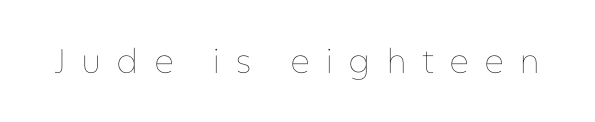
{"italic": "no", "bold": "no", "weight": "thin", "width": "normal", "stroke_contrast": "low", "x_height": "medium", "monospaced": "no", "underline": "no", "letter_spacing": "wide", "letter_spacing_em": 0.44, "glyph_px": 34}
